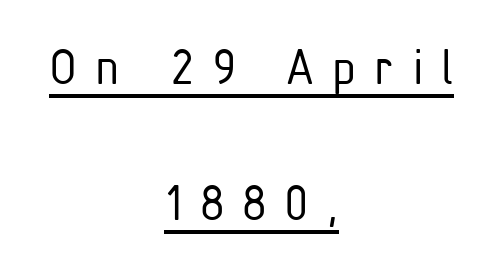
{"serif": "no", "italic": "no", "bold": "no", "weight": "light", "width": "condensed", "stroke_contrast": "low", "x_height": "medium", "monospaced": "no", "underline": "yes", "align": "center", "line_spacing": "loose", "line_spacing_ratio": 2.43, "letter_spacing": "wide", "letter_spacing_em": 0.32, "glyph_px": 56}
